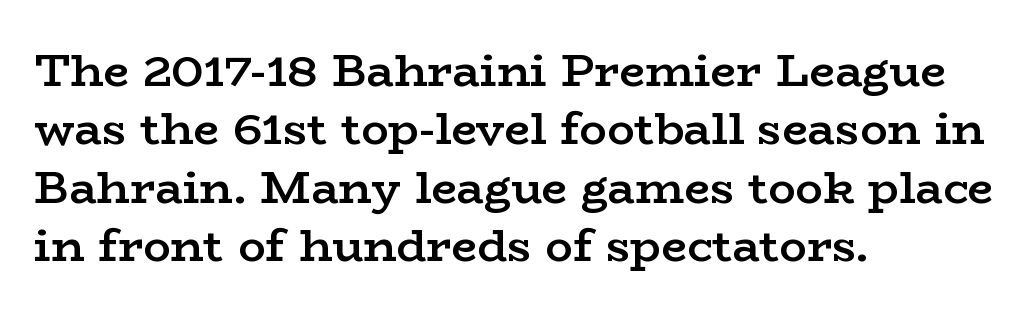
{"serif": "yes", "italic": "no", "bold": "semi", "weight": "semibold", "width": "wide", "stroke_contrast": "low", "x_height": "medium", "monospaced": "no", "underline": "no", "align": "left", "line_spacing": "normal", "line_spacing_ratio": 1.27, "letter_spacing": "normal", "letter_spacing_em": 0.0, "glyph_px": 46}
